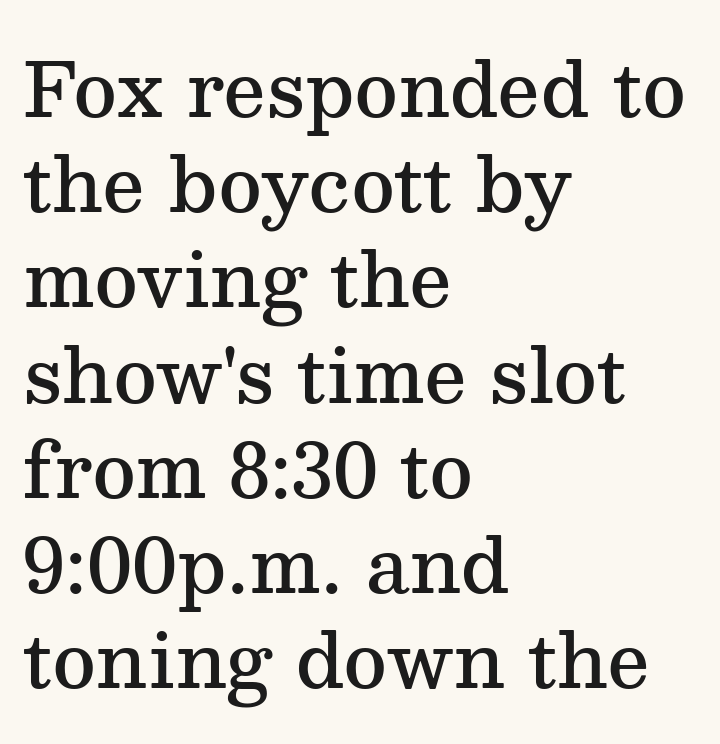
Caption: multi-line text, flush left, ragged right. Ascenders rise straight up at ninety degrees. Stems and bowls a touch heavier than normal — semibold. The face used here is rendered with its standard letterfit. The letters carry serifs — small finishing strokes at the ends of their stems. Each row of text sits above clean, open space.
